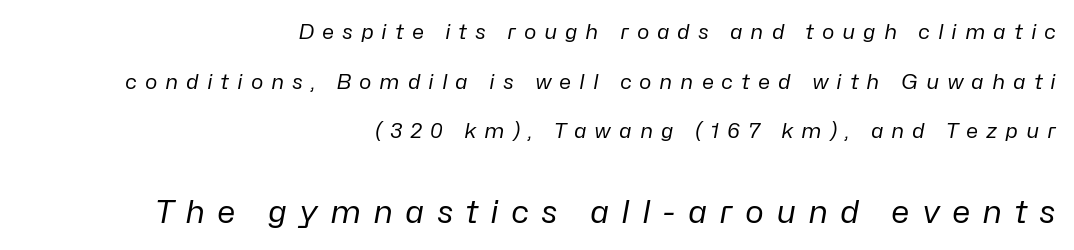
The image shows 32 px regular-weight type, italic (leaning right); set right-aligned, loose line spacing (2.36x), unusually wide letter spacing (+0.37 em), not underlined; the second (bottom) block is 1.52x larger; low stroke contrast and a medium x-height.
